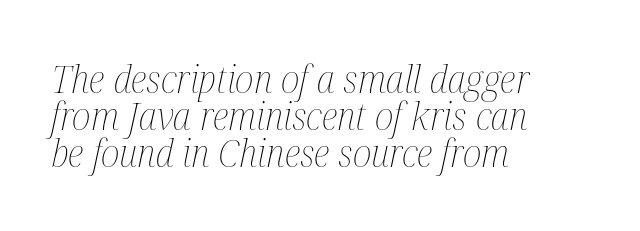
Q: Is the text bold? A: No.
Q: Is the text italic (slanted)? A: Yes, it leans right by about 12 degrees.
Q: Is the text underlined? A: No.
Q: How is the paragraph aligned? A: Left-aligned.
Q: Is the spacing between letters normal or unusually wide? A: Normal.
Q: Is the spacing between lines tight, normal or loose? A: Tight.
Q: Width (condensed, normal, or wide)? A: Condensed.
Q: Stroke contrast? A: Medium.
Q: x-height? A: Medium.
Q: Monospaced? A: No.
